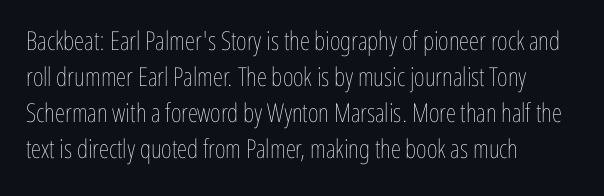
The image shows 26 px text type, upright; set left-aligned, normal line spacing (1.39x), normal letter spacing, not underlined.
